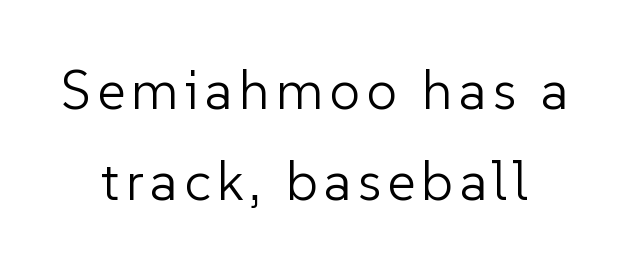
Q: Is the text bold? A: No.
Q: Is the text italic (slanted)? A: No, it is upright.
Q: Is the typeface a serif or a sans-serif typeface? A: Sans-serif.
Q: Is the text underlined? A: No.
Q: Is the spacing between lines tight, normal or loose? A: Normal.
Q: Width (condensed, normal, or wide)? A: Normal.
Q: Stroke contrast? A: Low.
Q: x-height? A: Medium.
Q: Monospaced? A: No.
